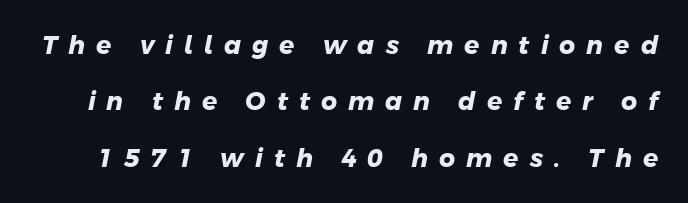
Q: Is the text bold? A: Yes.
Q: Is the text underlined? A: No.
Q: Is the spacing between letters normal or unusually wide? A: Unusually wide.
Q: Is the spacing between lines tight, normal or loose? A: Loose.
